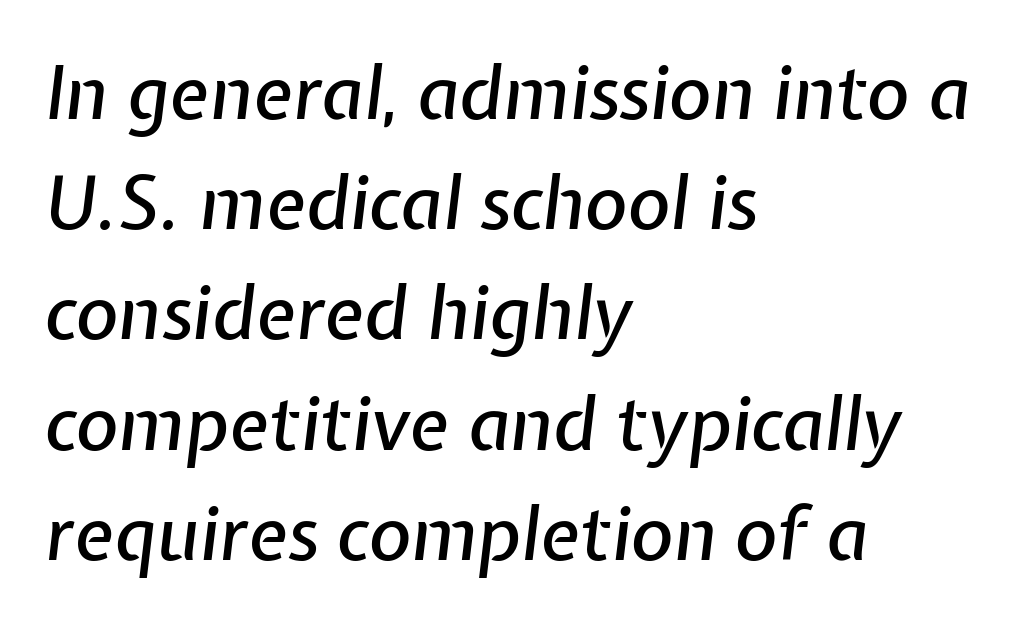
Q: Is the text italic (slanted)? A: Yes, it leans right by about 7 degrees.
Q: Is the text underlined? A: No.
Q: How is the paragraph aligned? A: Left-aligned.
Q: Is the spacing between letters normal or unusually wide? A: Normal.
Q: Is the spacing between lines tight, normal or loose? A: Normal.
Q: Width (condensed, normal, or wide)? A: Normal.
Q: Stroke contrast? A: Low.
Q: x-height? A: Medium.
Q: Monospaced? A: No.
